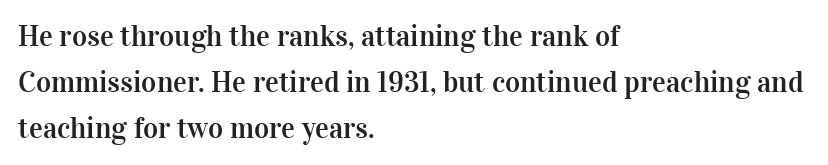
Caption: multi-line text, flush left, ragged right. Each new line begins a customary step beneath the previous one. The letters stand straight up with perfectly vertical stems. Each letter's strokes conclude with small projecting serifs. Just letters on the line, the space beneath them empty.
